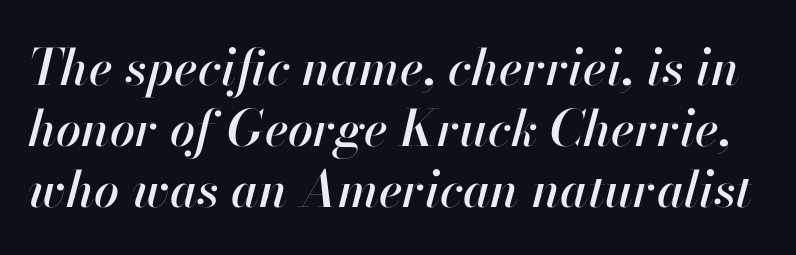
Q: Is the text italic (slanted)? A: Yes, it leans right by about 13 degrees.
Q: Is the text underlined? A: No.
Q: Is the spacing between letters normal or unusually wide? A: Normal.
Q: Width (condensed, normal, or wide)? A: Normal.
Q: Stroke contrast? A: High.
Q: x-height? A: Small.
Q: Monospaced? A: No.
